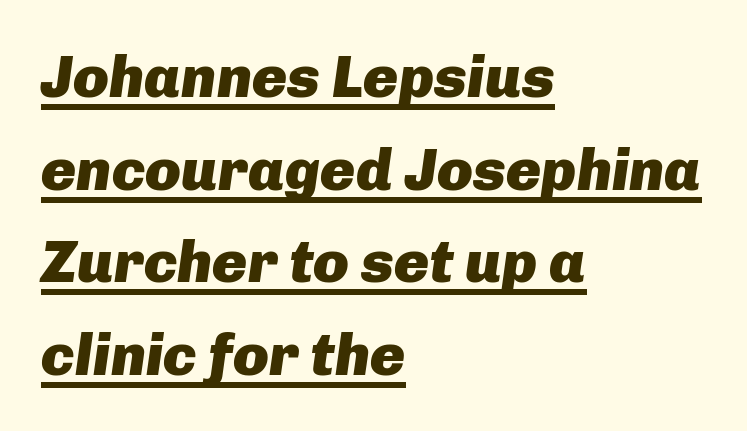
The rendering uses natural spacing where letterforms have individual widths. Bold? Absolutely — the strokes are thick and heavy. The gaps between neighbouring characters are ordinary and unremarkable. In terms of leading, this rendering sits right in the middle. Tall strokes in this sample are angled rather than plumb. Each line of the rendering has a horizontal stroke beneath the glyphs.
